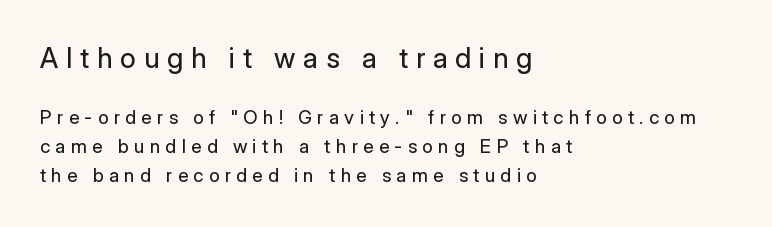
A typesetter would call this proportional, since set widths differ per character. Each letter's strokes conclude bluntly, with no projecting serifs. Students, observe: this is what conventionally led text looks like. Characters follow at a spacing far wider than the type designer built in. Casual observation: everything's shoved over to the left.
